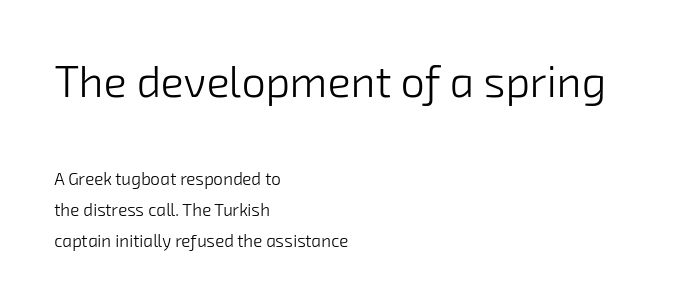
In terms of letterform style, serifs are entirely absent. Plain, unruled lines of type. Bold? No — there's no thickening of the strokes. Layout note: lines flush left.
